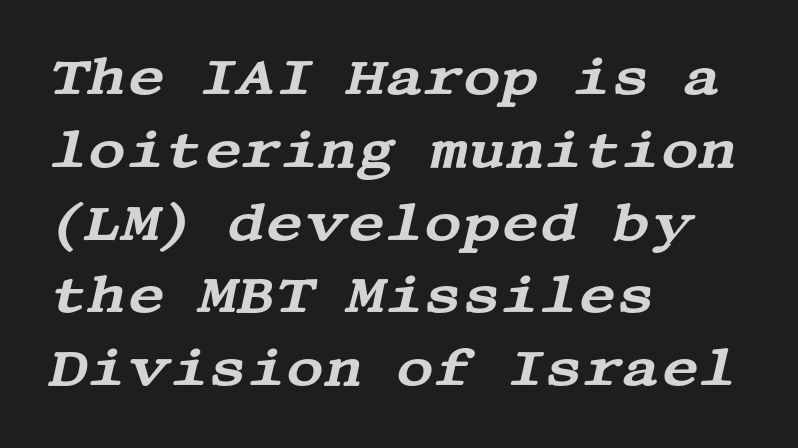
All the whitespace from short lines collects on the right. The passage shown has conventional tracking throughout. Classification — serif. Compared with typical paragraphs, the rows here are spaced about the same. Nobody drew a line under any word here.
